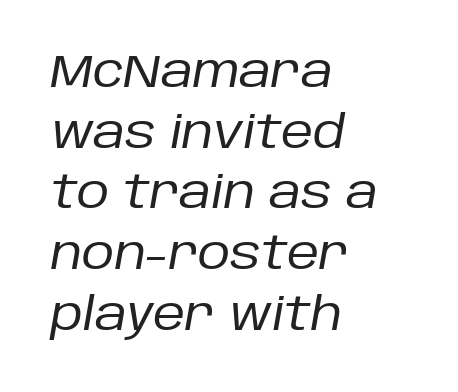
{"italic": "yes", "lean": "right", "slant_degrees": 10, "bold": "no", "weight": "regular", "width": "normal", "stroke_contrast": "low", "x_height": "large", "monospaced": "no", "underline": "no", "align": "left", "line_spacing": "normal", "line_spacing_ratio": 1.35, "letter_spacing": "normal", "letter_spacing_em": 0.0, "glyph_px": 45}
